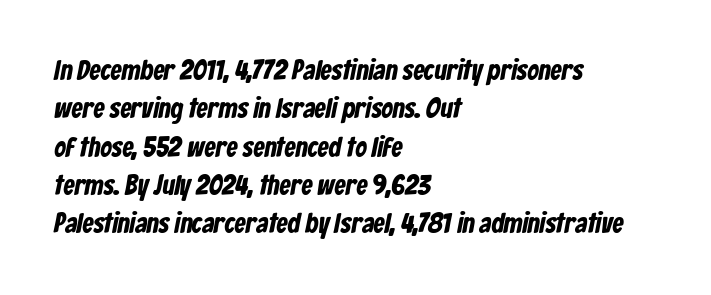
{"serif": "no", "width": "condensed", "stroke_contrast": "low", "x_height": "medium", "monospaced": "no", "underline": "no", "align": "left", "line_spacing": "normal", "line_spacing_ratio": 1.37, "letter_spacing": "normal", "letter_spacing_em": 0.0, "glyph_px": 28}
